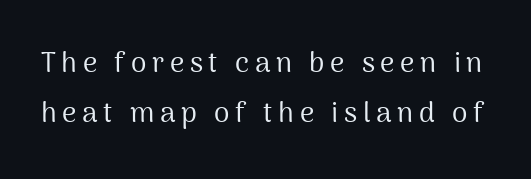
Q: Is the text bold? A: No.
Q: Is the text italic (slanted)? A: No, it is upright.
Q: Is the typeface a serif or a sans-serif typeface? A: Sans-serif.
Q: Is the text underlined? A: No.
Q: Is the spacing between letters normal or unusually wide? A: Unusually wide.
Q: Width (condensed, normal, or wide)? A: Normal.
Q: Stroke contrast? A: Medium.
Q: x-height? A: Medium.
Q: Monospaced? A: No.
